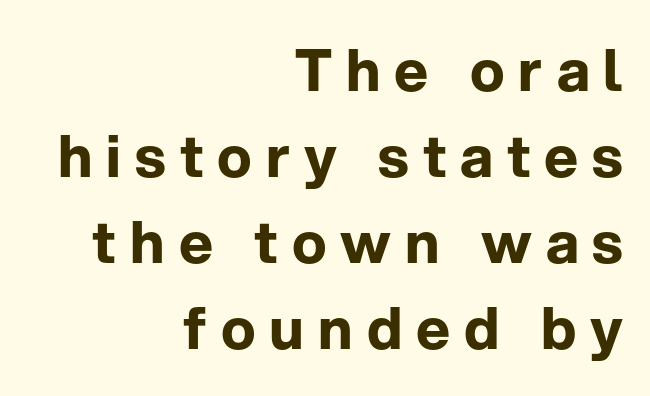
A typesetter would label this face a sans. Quick note: underline off. Is this a fixed-width face? No — the glyphs have proportional, varying widths. The specimen reads as upright at a glance.
